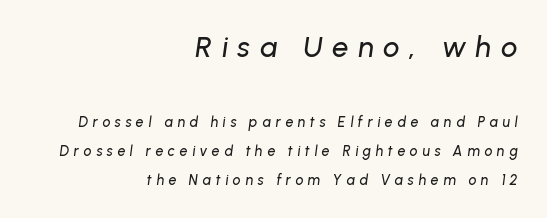
The image shows 29 px text type, italic (leaning right); set right-aligned, loose line spacing (2.08x), unusually wide letter spacing (+0.33 em), not underlined; the first (top) block is 2.07x larger; low stroke contrast and a medium x-height.
